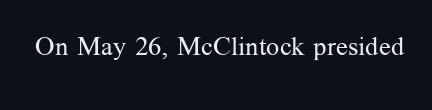
{"italic": "no", "bold": "no", "underline": "no", "letter_spacing": "normal", "letter_spacing_em": 0.0, "glyph_px": 26}
